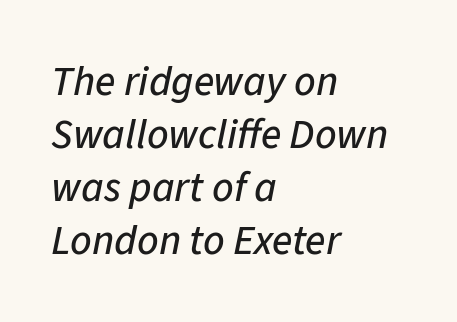
Tall strokes in this sample are angled rather than plumb. Glance below the letters and you will spot only blank space. Vertically, the passage feels balanced, rows spaced as you'd expect. Here the glyphs are tracked normally, forming tight word shapes.
